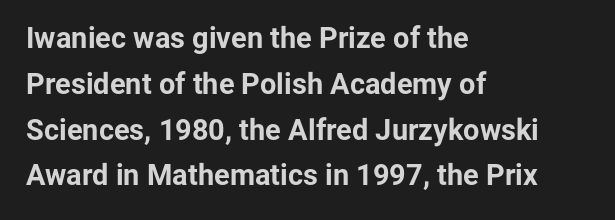
{"serif": "no", "italic": "no", "bold": "yes", "weight": "bold", "width": "normal", "stroke_contrast": "low", "x_height": "medium", "monospaced": "no", "underline": "no", "align": "left", "line_spacing": "normal", "line_spacing_ratio": 1.58, "letter_spacing": "normal", "letter_spacing_em": 0.0, "glyph_px": 29}
